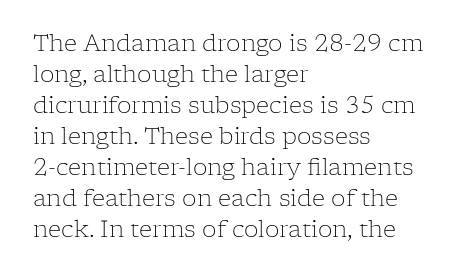
Q: Is the text bold? A: No.
Q: Is the text italic (slanted)? A: No, it is upright.
Q: Is the text underlined? A: No.
Q: How is the paragraph aligned? A: Left-aligned.
Q: Is the spacing between letters normal or unusually wide? A: Normal.
Q: Is the spacing between lines tight, normal or loose? A: Normal.
